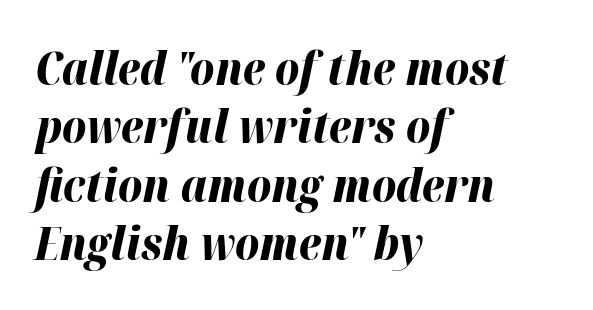
The image shows 46 px bold type, italic (leaning right); set left-aligned, normal line spacing (1.27x), normal letter spacing, not underlined; high stroke contrast and a medium x-height.
